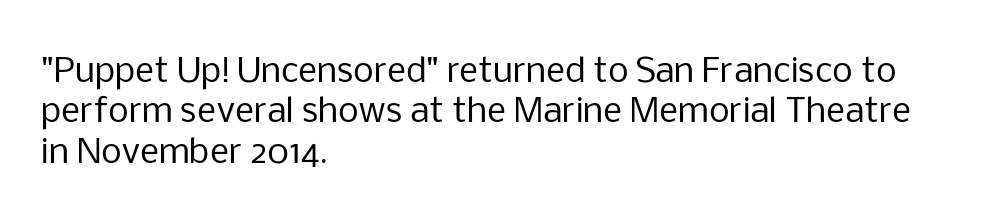
Decoration check: the copy has no underline. Note: no serifs on the glyphs. Notice how the stems are strictly vertical — no italics here. Reading down the block, your eye returns to a fixed left position each line.
